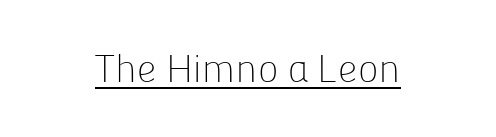
Q: Is the text bold? A: No.
Q: Is the text italic (slanted)? A: No, it is upright.
Q: Is the typeface a serif or a sans-serif typeface? A: Sans-serif.
Q: Is the text underlined? A: Yes.
Q: Is the spacing between letters normal or unusually wide? A: Normal.
Q: Width (condensed, normal, or wide)? A: Normal.
Q: Stroke contrast? A: Low.
Q: x-height? A: Medium.
Q: Monospaced? A: No.
